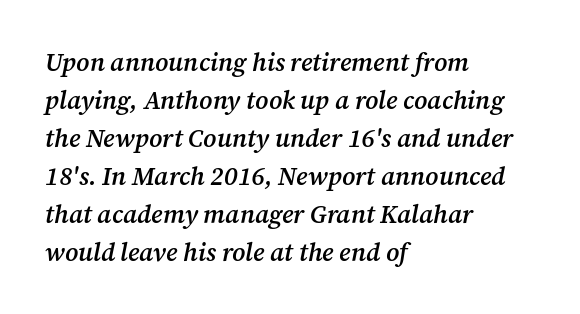
The image shows 25 px text type, italic (leaning right); set left-aligned, normal line spacing (1.52x), normal letter spacing, not underlined.
